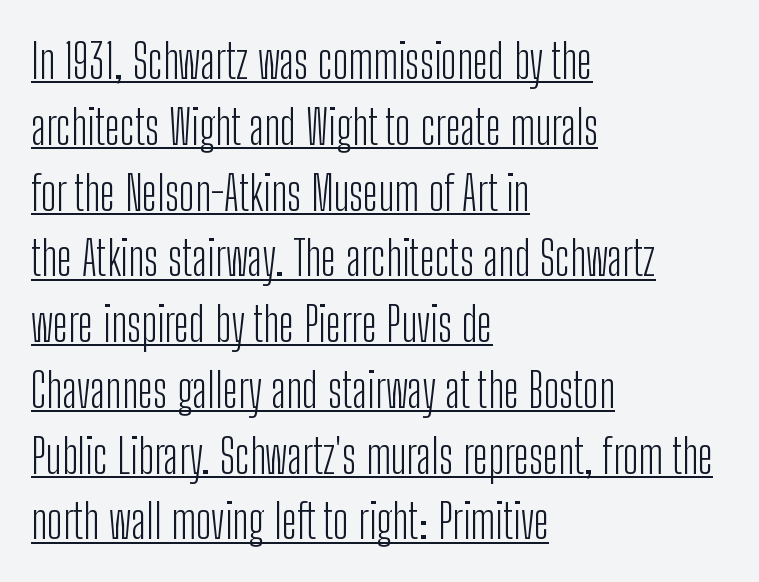
On a weight scale, this lands at 450 or below. You could call the tracking neutral — neither tight nor loose. Is the block centered? No — it sits flush against the left margin. Interline gaps are of average width in this sample. Proportional: the letters do not fall into vertical columns. The font family rendered here belongs to the sans-serif group.
